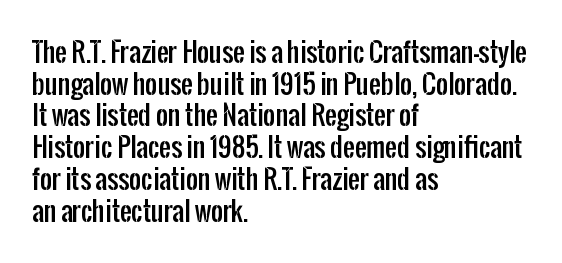
Q: Is the text italic (slanted)? A: No, it is upright.
Q: Is the text underlined? A: No.
Q: How is the paragraph aligned? A: Left-aligned.
Q: Is the spacing between letters normal or unusually wide? A: Normal.
